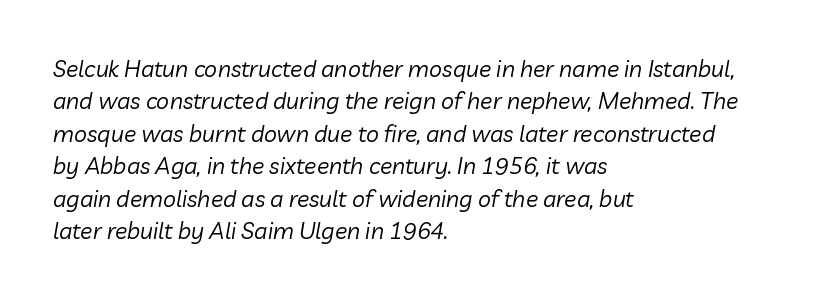
Q: Is the text bold? A: No.
Q: Is the text italic (slanted)? A: Yes, it leans right by about 10 degrees.
Q: Is the text underlined? A: No.
Q: How is the paragraph aligned? A: Left-aligned.
Q: Is the spacing between letters normal or unusually wide? A: Normal.
Q: Is the spacing between lines tight, normal or loose? A: Normal.
